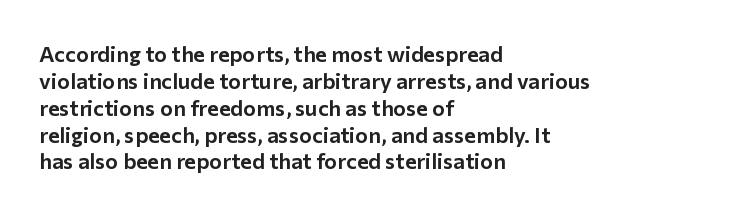
{"italic": "no", "underline": "no", "align": "left", "line_spacing_ratio": 1.22, "letter_spacing": "normal", "letter_spacing_em": 0.0, "glyph_px": 22}
